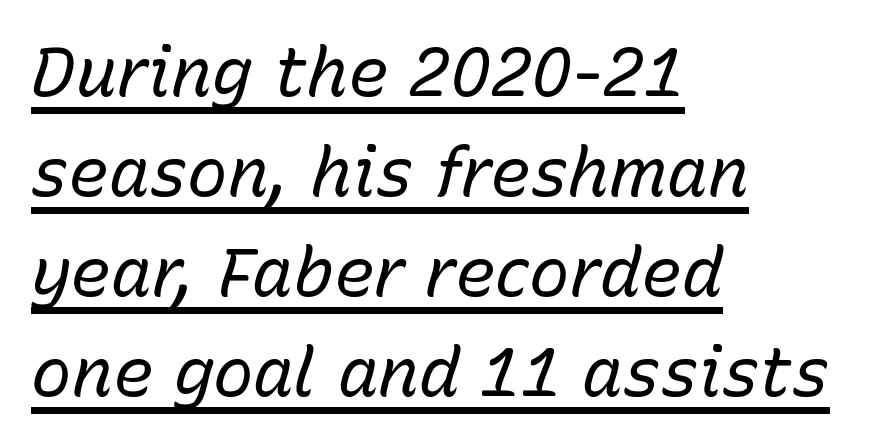
{"italic": "yes", "lean": "right", "slant_degrees": 15, "bold": "no", "weight": "regular", "width": "normal", "stroke_contrast": "low", "x_height": "medium", "monospaced": "no", "underline": "yes", "align": "left", "line_spacing": "normal", "line_spacing_ratio": 1.47, "letter_spacing": "normal", "letter_spacing_em": 0.0, "glyph_px": 68}
